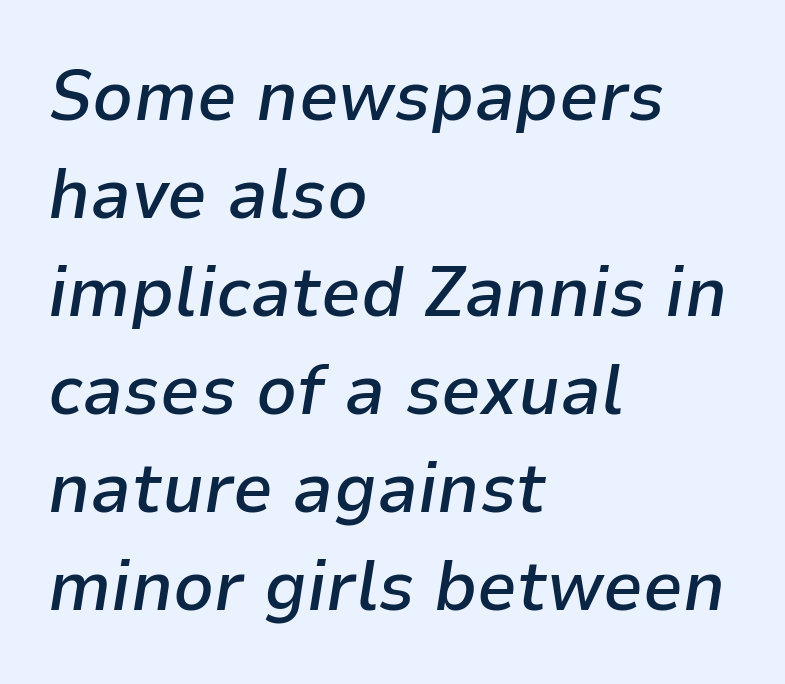
Moderately thickened strokes mark this as semibold type. This block has exactly the height ordinary leading produces. Nobody touched the tracking dial on this one. Emphasis-style slanted type is in use. Check under the words: just untouched page. Teacher's note: observe the even left margin — that is flush-left alignment.
